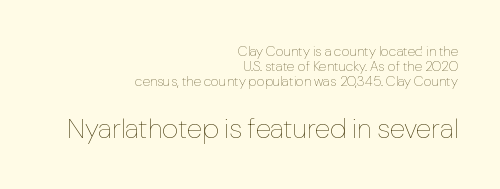
Each row of text sits above clean, open space. Here the glyphs are tracked normally, forming tight word shapes. These lines huddle together more closely than default settings would place them. Is the type heavy? It reads as light-to-regular instead. Do the characters align in a grid? No, the font is proportional. Caption: upper text group reduced, lower text group enlarged.
